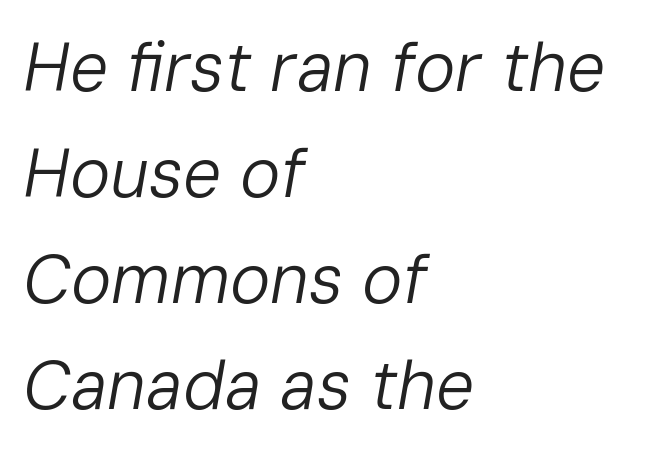
Q: Is the text bold? A: No.
Q: Is the text italic (slanted)? A: Yes, it leans right by about 10 degrees.
Q: Is the text underlined? A: No.
Q: How is the paragraph aligned? A: Left-aligned.
Q: Is the spacing between letters normal or unusually wide? A: Normal.
Q: Is the spacing between lines tight, normal or loose? A: Normal.
Q: Width (condensed, normal, or wide)? A: Normal.
Q: Stroke contrast? A: Low.
Q: x-height? A: Medium.
Q: Monospaced? A: No.
